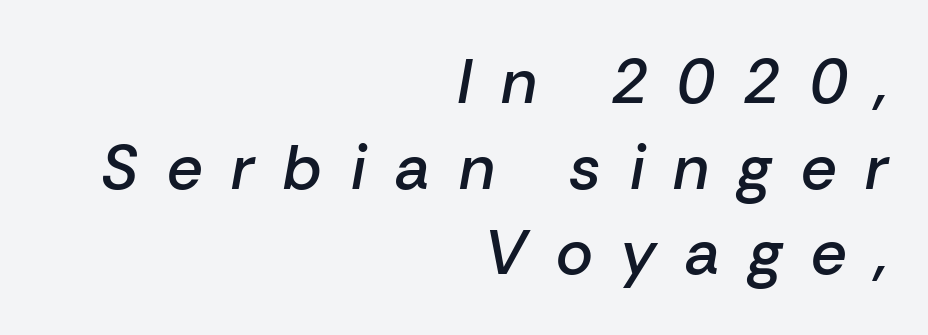
The image shows 63 px semibold type, italic (leaning right); set right-aligned, normal line spacing (1.36x), unusually wide letter spacing (+0.46 em), not underlined; low stroke contrast and a medium x-height.
